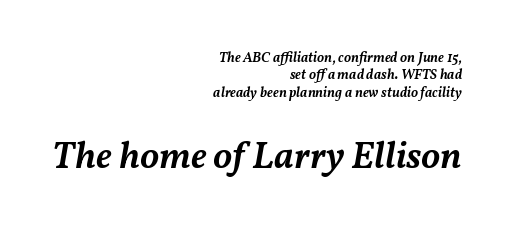
Q: Is the text bold? A: Semi-bold.
Q: Is the text italic (slanted)? A: Yes, it leans right by about 11 degrees.
Q: Is the text underlined? A: No.
Q: How is the paragraph aligned? A: Right-aligned.
Q: Is the spacing between letters normal or unusually wide? A: Normal.
Q: Is the spacing between lines tight, normal or loose? A: Normal.
Q: Which block of text is set in a larger size, the first (top) or the second (bottom)? A: The second (bottom) one.
Q: Width (condensed, normal, or wide)? A: Normal.
Q: Stroke contrast? A: Medium.
Q: x-height? A: Medium.
Q: Monospaced? A: No.
